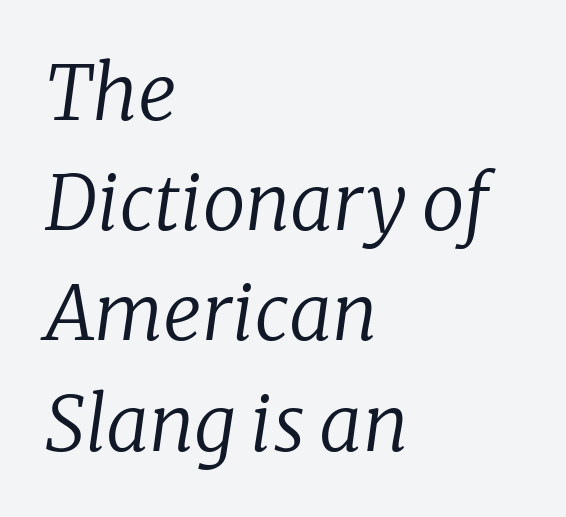
Q: Is the text bold? A: No.
Q: Is the text italic (slanted)? A: Yes, it leans right by about 8 degrees.
Q: Is the typeface a serif or a sans-serif typeface? A: Serif.
Q: Is the text underlined? A: No.
Q: How is the paragraph aligned? A: Left-aligned.
Q: Is the spacing between letters normal or unusually wide? A: Normal.
Q: Is the spacing between lines tight, normal or loose? A: Normal.
Q: Width (condensed, normal, or wide)? A: Normal.
Q: Stroke contrast? A: Low.
Q: x-height? A: Medium.
Q: Monospaced? A: No.
